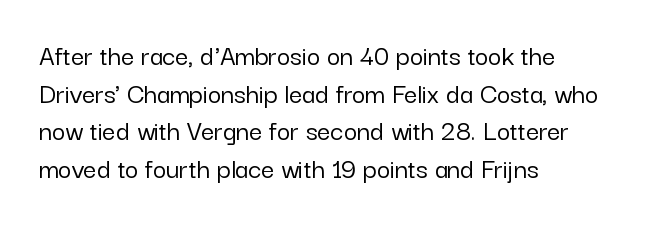
Q: Is the text italic (slanted)? A: No, it is upright.
Q: Is the typeface a serif or a sans-serif typeface? A: Sans-serif.
Q: Is the text underlined? A: No.
Q: How is the paragraph aligned? A: Left-aligned.
Q: Is the spacing between letters normal or unusually wide? A: Normal.
Q: Is the spacing between lines tight, normal or loose? A: Normal.
Q: Width (condensed, normal, or wide)? A: Normal.
Q: Stroke contrast? A: Low.
Q: x-height? A: Medium.
Q: Monospaced? A: No.
